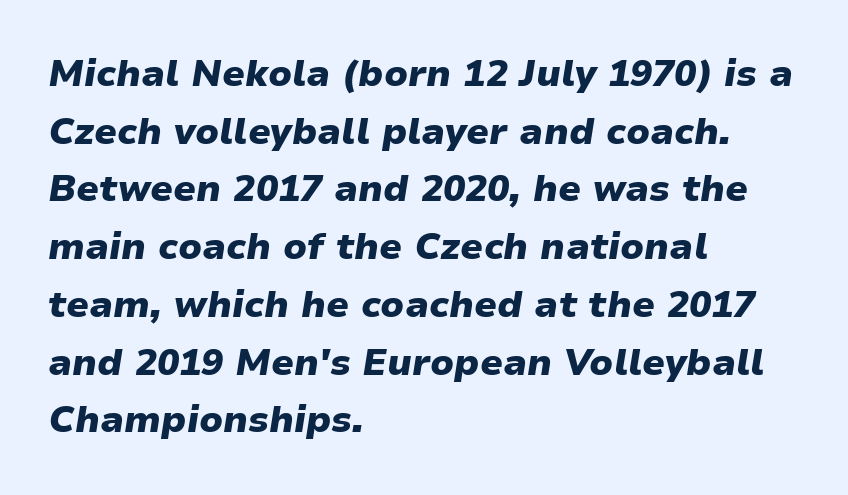
Plain, unruled lines of type. The letters are slanted; this is an italic face. Regarding leading, the lines here are spaced in the standard way. Do the characters align in a grid? No, the font is proportional. Set as a true bold cut, around the 700 mark.
